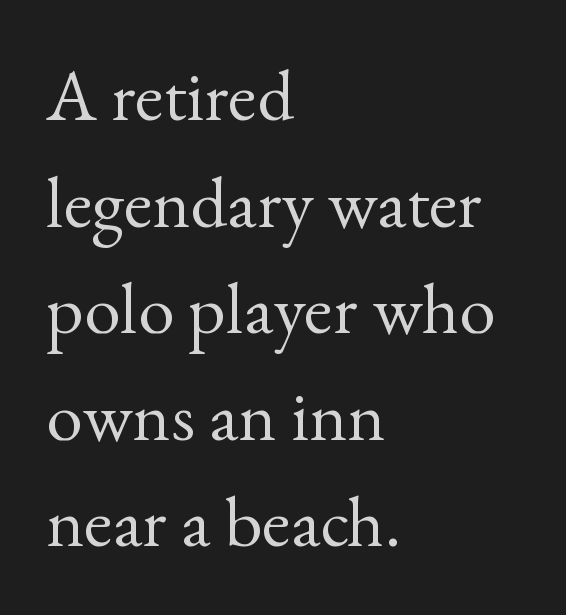
{"serif": "yes", "italic": "no", "bold": "no", "weight": "regular", "width": "normal", "x_height": "small", "monospaced": "no", "underline": "no", "align": "left", "line_spacing": "normal", "line_spacing_ratio": 1.46, "letter_spacing": "normal", "letter_spacing_em": 0.0, "glyph_px": 73}
